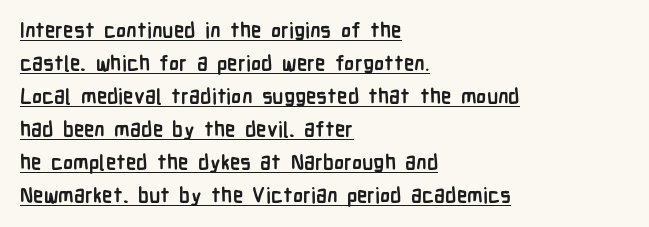
{"italic": "no", "bold": "yes", "underline": "yes", "align": "left", "line_spacing": "normal", "line_spacing_ratio": 1.57, "letter_spacing": "normal", "letter_spacing_em": 0.0, "glyph_px": 21}
